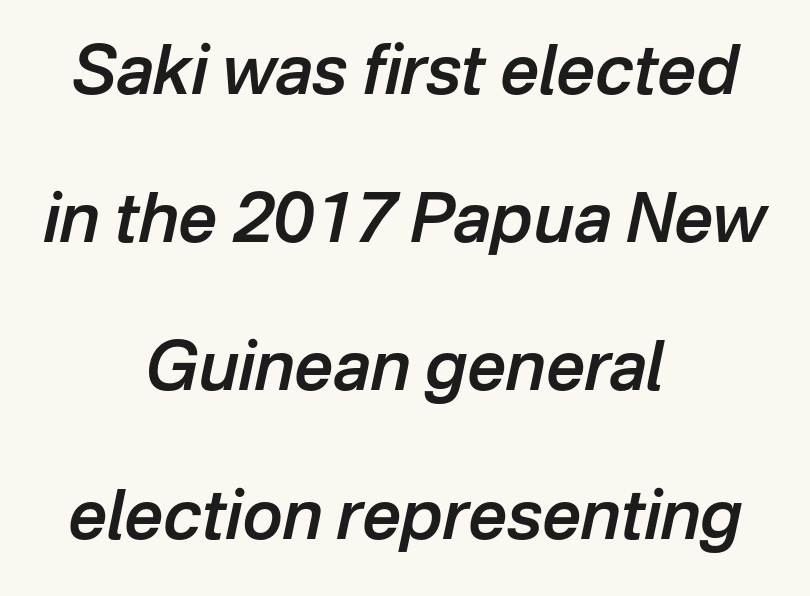
{"italic": "yes", "lean": "right", "slant_degrees": 12, "bold": "semi", "weight": "semibold", "width": "normal", "stroke_contrast": "low", "x_height": "medium", "monospaced": "no", "underline": "no", "align": "center", "line_spacing": "loose", "line_spacing_ratio": 2.18, "letter_spacing": "normal", "letter_spacing_em": 0.0, "glyph_px": 68}
